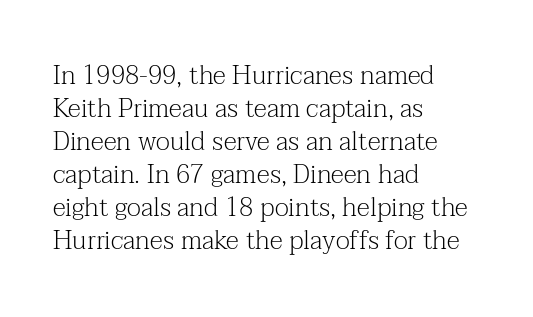
The image shows 26 px text type, upright; set left-aligned, normal line spacing (1.27x), normal letter spacing, not underlined.
